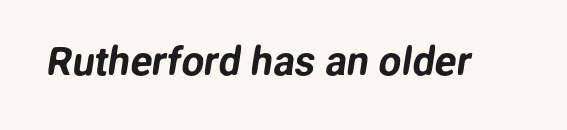
Q: Is the typeface a serif or a sans-serif typeface? A: Sans-serif.
Q: Is the text underlined? A: No.
Q: Is the spacing between letters normal or unusually wide? A: Normal.
Q: Width (condensed, normal, or wide)? A: Normal.
Q: Stroke contrast? A: Low.
Q: x-height? A: Medium.
Q: Monospaced? A: No.
